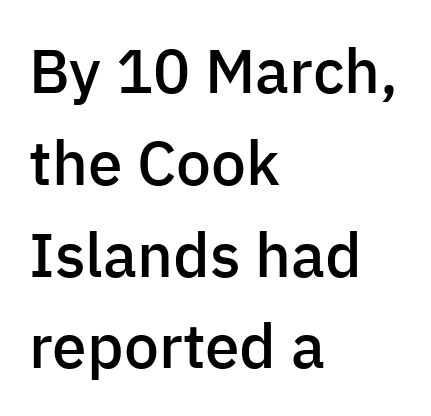
Character widths vary here, with narrow letters taking less room than wide ones. The type sits square on the baseline with zero lean. Whoever set this chose a conventional vertical rhythm. All the whitespace from short lines collects on the right. Slightly chunky letters — semibold, I'd say, not full bold. In terms of letterform style, serifs are entirely absent.
